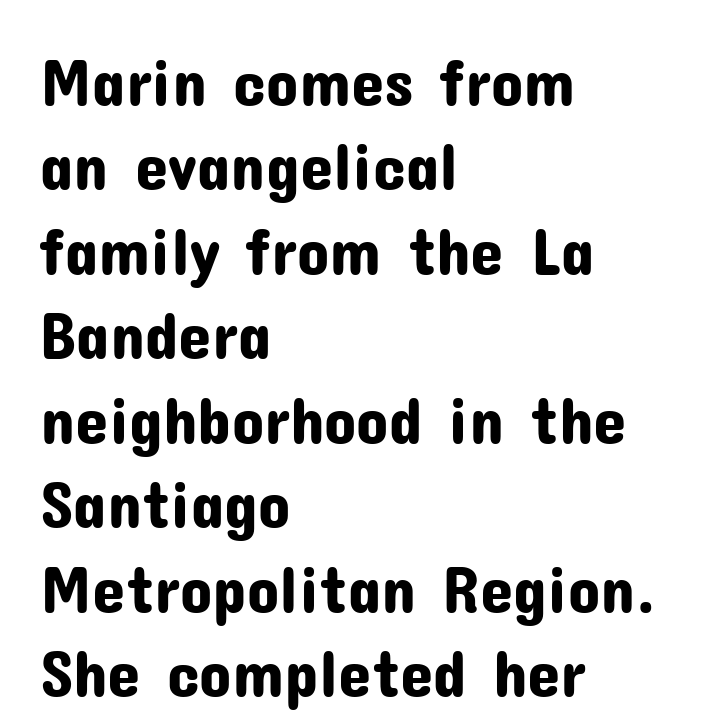
The axis of the letterforms is exactly vertical. The paragraph has a hard left edge and a soft right edge. Character widths vary here, with narrow letters taking less room than wide ones. The type is set solid horizontally, with unmodified tracking. The face used here is a sans, in the tradition of grotesques and geometrics.
